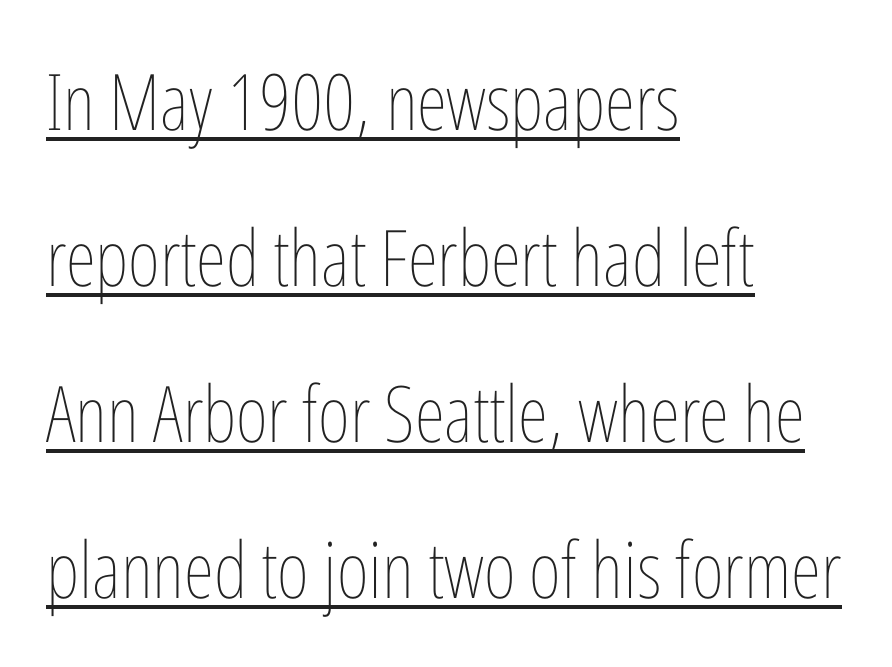
You can tell it's not italic because the verticals are truly vertical. Character widths vary here, with narrow letters taking less room than wide ones. Line beginnings align vertically; line endings do not. You could call the tracking neutral — neither tight nor loose. The rendering uses a large line-height, opening up the rows. Weight: in the light-to-regular range.
